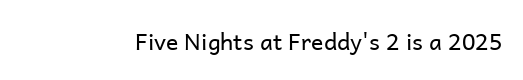
The type is set solid horizontally, with unmodified tracking. Words float on clear page, feet unadorned. A quiet, ordinary-to-light weight characterises the typeface. The type sits square on the baseline with zero lean.
